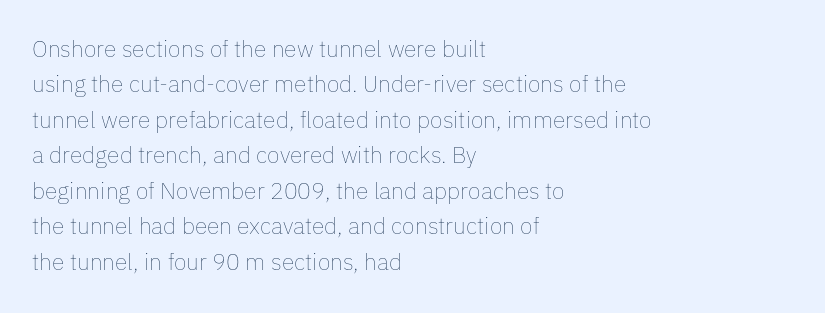
Q: Is the text bold? A: No.
Q: Is the text italic (slanted)? A: No, it is upright.
Q: Is the text underlined? A: No.
Q: How is the paragraph aligned? A: Left-aligned.
Q: Is the spacing between letters normal or unusually wide? A: Normal.
Q: Is the spacing between lines tight, normal or loose? A: Normal.
